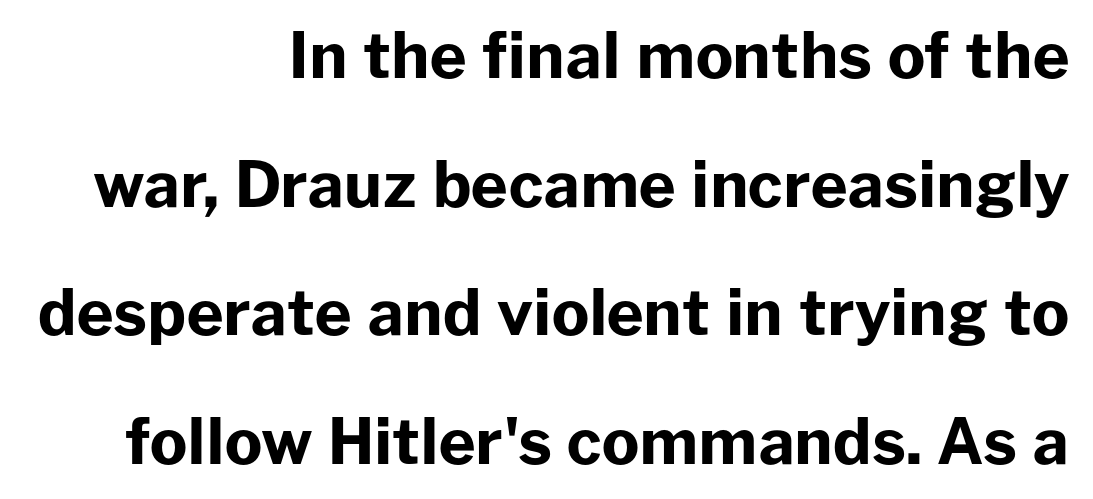
The letters carry no serifs — their stems end cleanly without finishing strokes. Upright lettering throughout. Every row of glyphs terminates at an identical x-position on the right. You could fit nearly another row in the gap between these rows.
